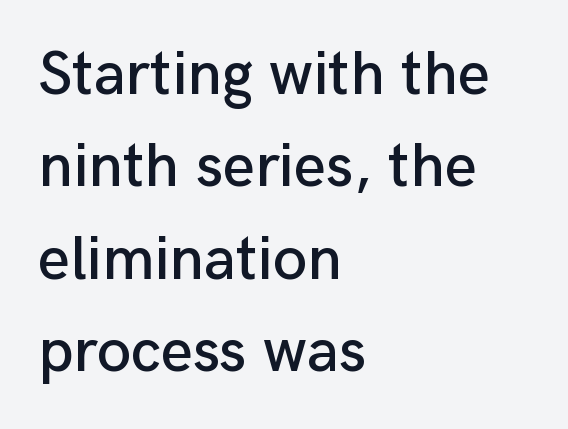
{"serif": "no", "italic": "no", "width": "normal", "stroke_contrast": "low", "x_height": "medium", "monospaced": "no", "underline": "no", "align": "left", "line_spacing": "normal", "line_spacing_ratio": 1.49, "letter_spacing": "normal", "letter_spacing_em": 0.0, "glyph_px": 62}
